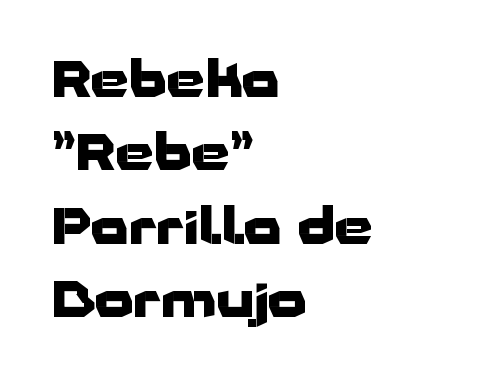
The image shows 49 px heavy, wide sans-serif type, upright; set left-aligned, normal line spacing (1.5x), normal letter spacing, not underlined; low stroke contrast and a medium x-height.
